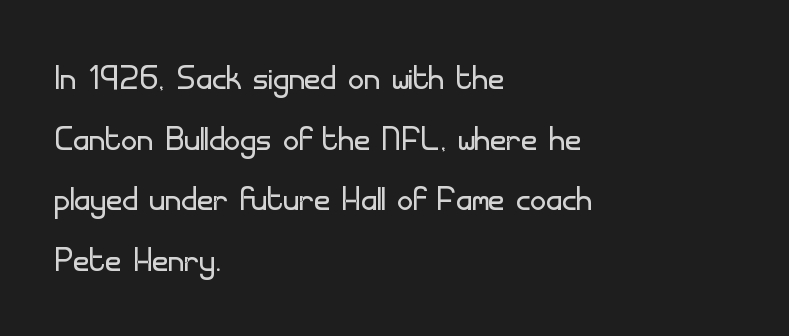
{"serif": "no", "italic": "no", "bold": "no", "weight": "light", "width": "normal", "stroke_contrast": "low", "x_height": "small", "monospaced": "no", "underline": "no", "align": "left", "line_spacing": "normal", "line_spacing_ratio": 1.38, "letter_spacing": "normal", "letter_spacing_em": 0.0, "glyph_px": 44}
